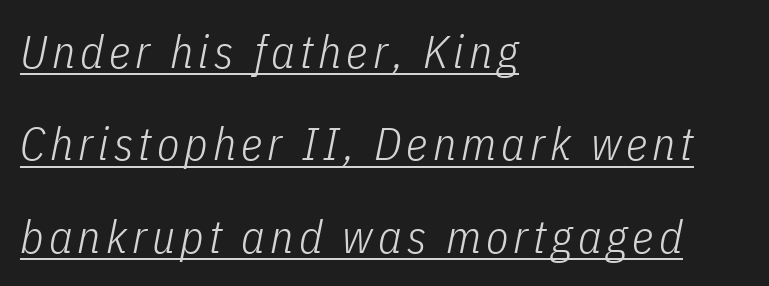
The image shows 46 px light, condensed type, italic (leaning right); set left-aligned, loose line spacing (2.01x), underlined; low stroke contrast and a medium x-height.
